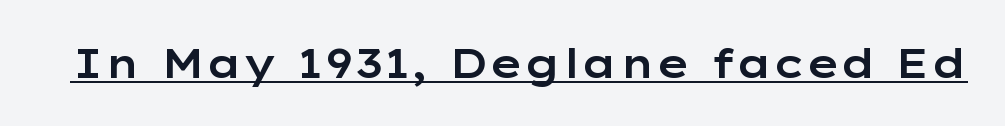
{"serif": "no", "italic": "no", "width": "wide", "stroke_contrast": "low", "x_height": "medium", "monospaced": "no", "underline": "yes", "letter_spacing": "normal", "letter_spacing_em": 0.0, "glyph_px": 40}
